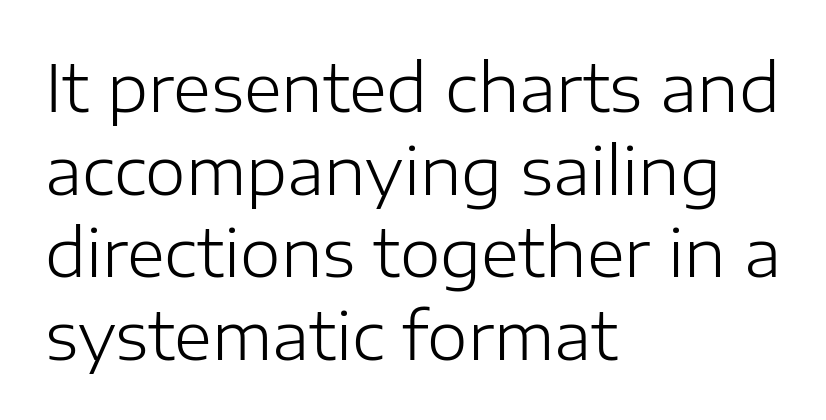
{"serif": "no", "italic": "no", "bold": "no", "weight": "light", "width": "normal", "stroke_contrast": "low", "x_height": "medium", "monospaced": "no", "underline": "no", "align": "left", "line_spacing": "normal", "line_spacing_ratio": 1.27, "letter_spacing": "normal", "letter_spacing_em": 0.0, "glyph_px": 65}
